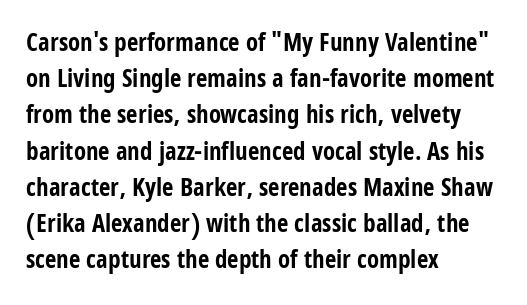
{"italic": "no", "bold": "yes", "underline": "no", "align": "left", "line_spacing": "normal", "line_spacing_ratio": 1.45, "letter_spacing": "normal", "letter_spacing_em": 0.0, "glyph_px": 25}
